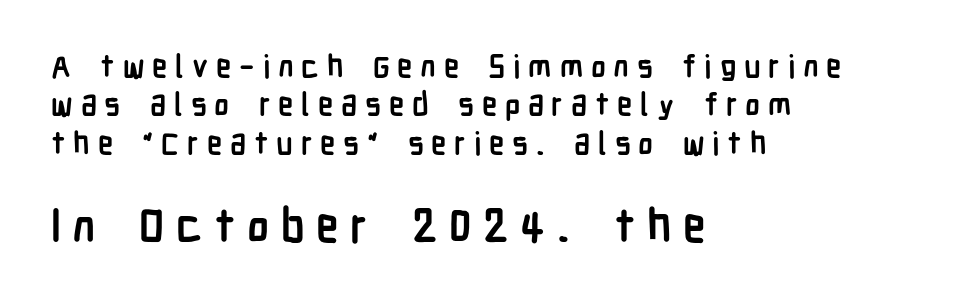
Q: Is the text bold? A: Yes.
Q: Is the text italic (slanted)? A: No, it is upright.
Q: Is the typeface a serif or a sans-serif typeface? A: Sans-serif.
Q: Is the text underlined? A: No.
Q: How is the paragraph aligned? A: Left-aligned.
Q: Is the spacing between letters normal or unusually wide? A: Unusually wide.
Q: Which block of text is set in a larger size, the first (top) or the second (bottom)? A: The second (bottom) one.
Q: Width (condensed, normal, or wide)? A: Condensed.
Q: Stroke contrast? A: Low.
Q: x-height? A: Medium.
Q: Monospaced? A: No.
